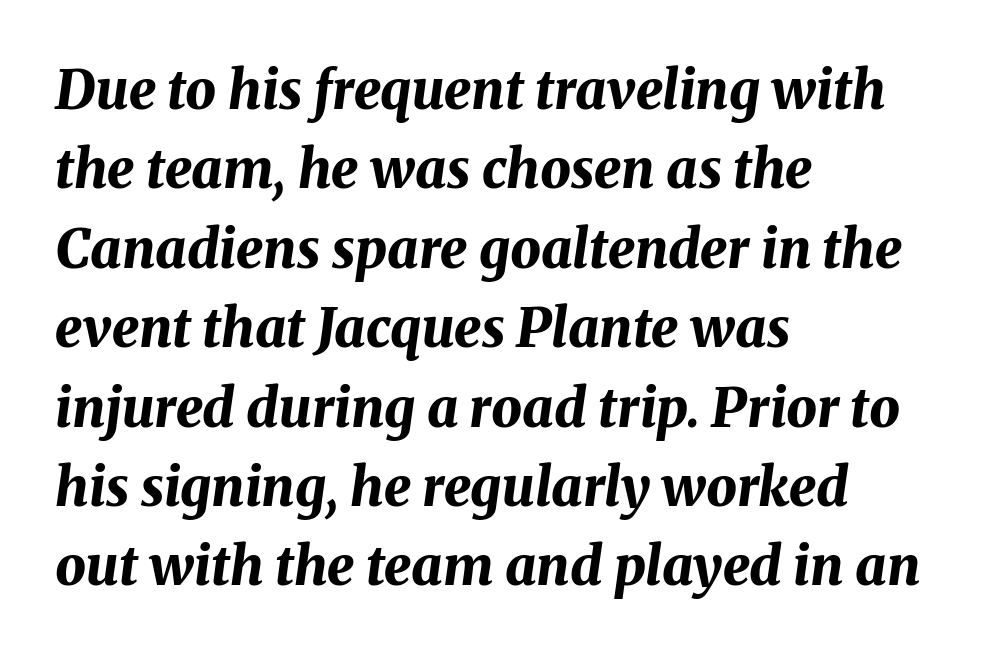
Caption: multi-line text, flush left, ragged right. You can tell it's italic because the verticals aren't actually vertical. Does extra space separate the letters? No, they use regular spacing. A dark, heavy texture on the line: the type is bold. Whoever set this chose a conventional vertical rhythm.
